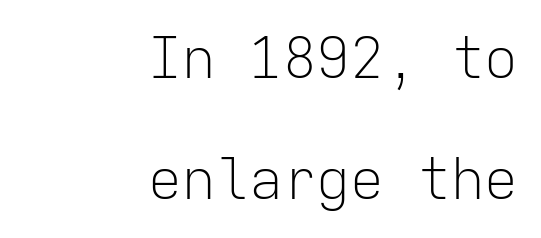
Is there any slant? The stems are plumb. You could fit nearly another row in the gap between these rows. The text block is weighted toward the right margin, trailing off unevenly leftward. Unbolded letterforms with no extra heft. Letterform terminals end flat and unadorned throughout the passage.
